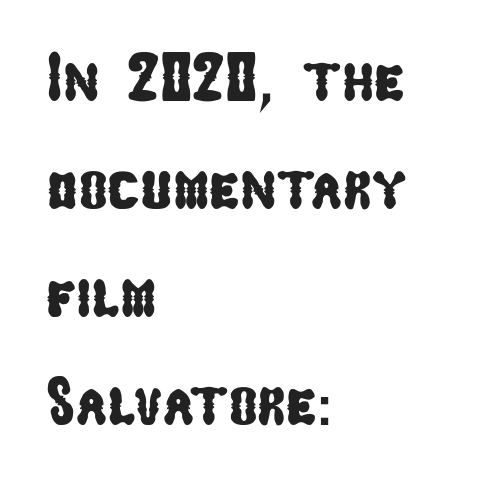
{"serif": "no", "width": "condensed", "stroke_contrast": "low", "x_height": "medium", "monospaced": "no", "underline": "no", "align": "left", "line_spacing": "normal", "line_spacing_ratio": 1.59, "letter_spacing": "normal", "letter_spacing_em": 0.0, "glyph_px": 68}
